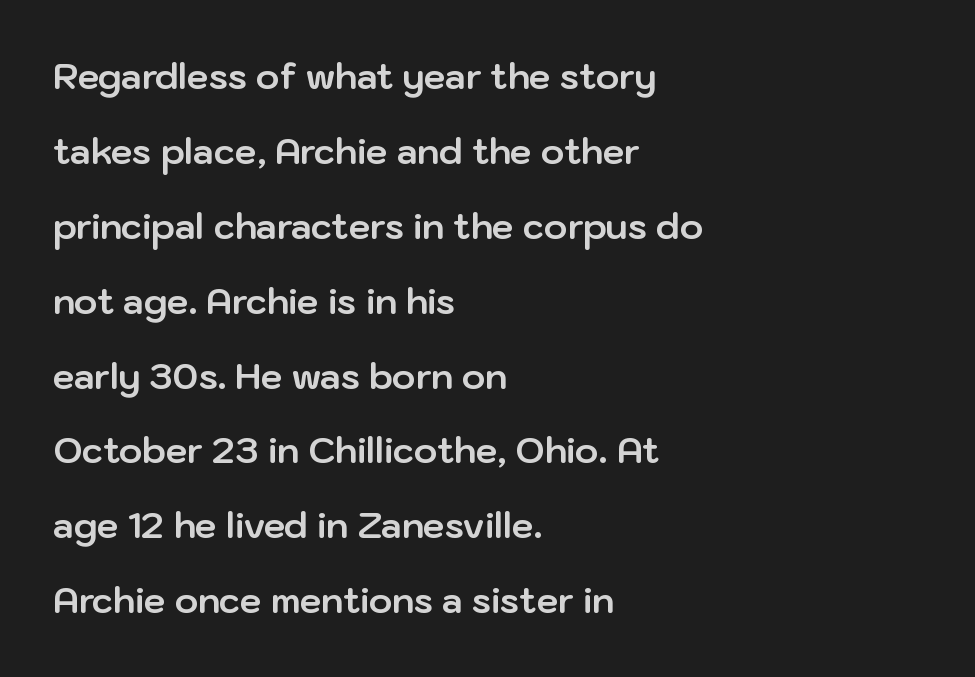
{"serif": "no", "italic": "no", "bold": "yes", "weight": "bold", "width": "normal", "stroke_contrast": "low", "x_height": "medium", "monospaced": "no", "underline": "no", "align": "left", "line_spacing": "loose", "line_spacing_ratio": 2.14, "letter_spacing": "normal", "letter_spacing_em": 0.0, "glyph_px": 35}
